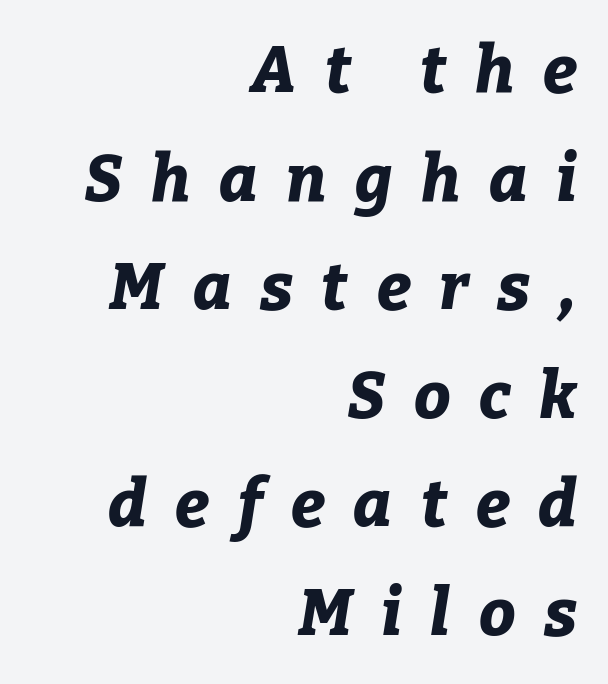
The image shows 65 px bold type, italic (leaning right); set right-aligned, normal line spacing (1.67x), unusually wide letter spacing (+0.44 em), not underlined; low stroke contrast and a medium x-height.
